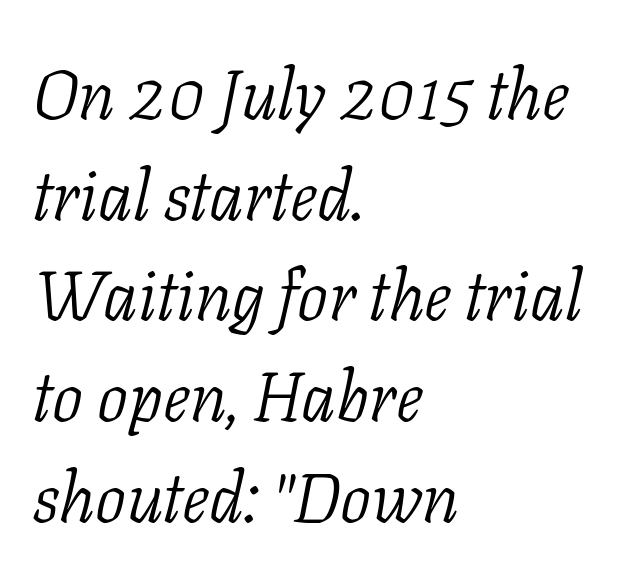
The image shows 69 px light serif type, italic (leaning right); set left-aligned, normal line spacing (1.46x), normal letter spacing, not underlined; low stroke contrast and a medium x-height.
